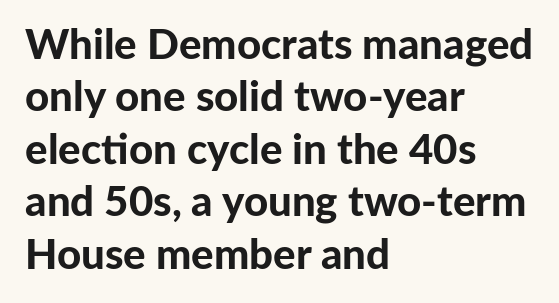
The passage shown has conventional tracking throughout. Posture: upright roman. In terms of letterform style, serifs are entirely absent. Notice how thick the strokes are: this is what a full bold looks like. Decoration check: the copy has no underline.
